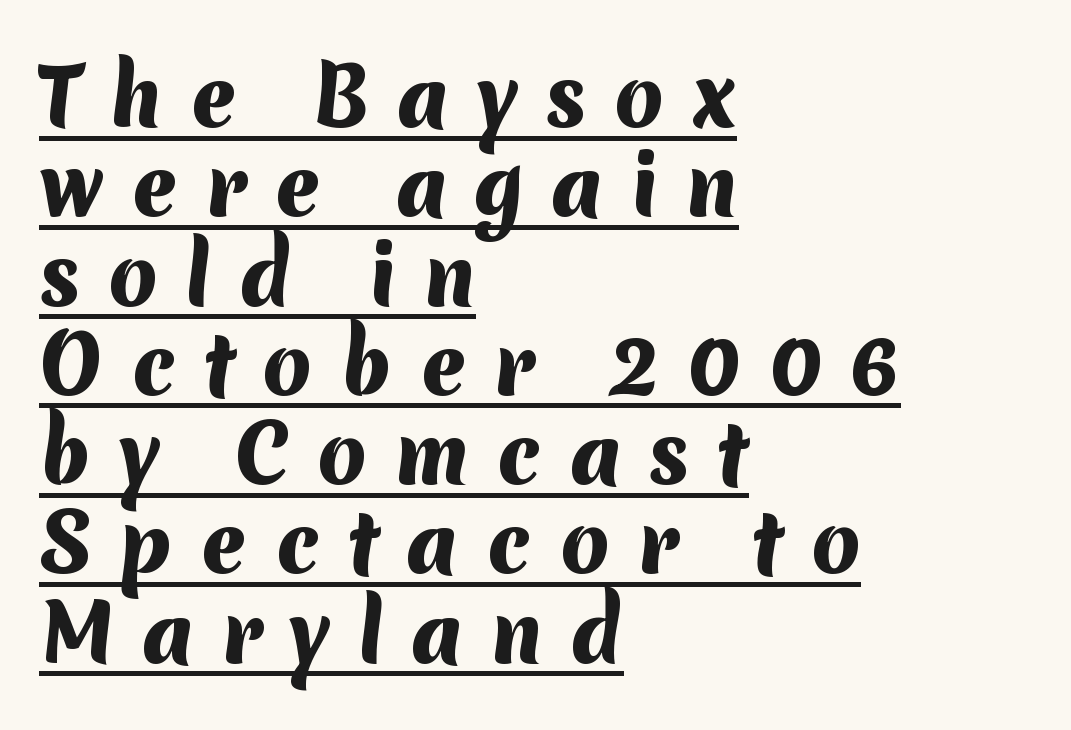
The image shows 79 px heavy sans-serif type; set left-aligned, tight line spacing (1.13x), unusually wide letter spacing (+0.34 em), underlined; medium stroke contrast and a medium x-height.
